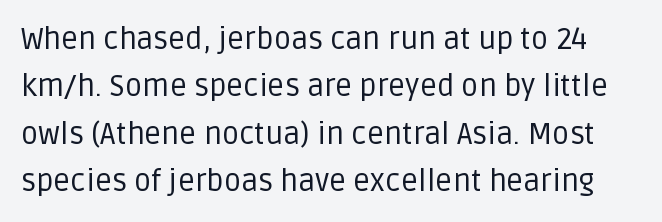
Q: Is the text bold? A: No.
Q: Is the text italic (slanted)? A: No, it is upright.
Q: Is the typeface a serif or a sans-serif typeface? A: Sans-serif.
Q: Is the text underlined? A: No.
Q: Is the spacing between letters normal or unusually wide? A: Normal.
Q: Is the spacing between lines tight, normal or loose? A: Normal.
Q: Width (condensed, normal, or wide)? A: Normal.
Q: Stroke contrast? A: Low.
Q: x-height? A: Large.
Q: Monospaced? A: No.
